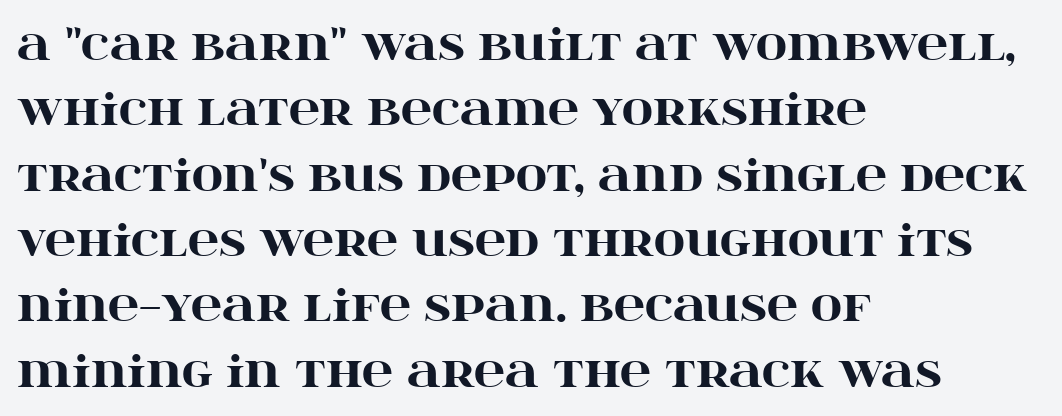
{"serif": "yes", "italic": "no", "bold": "yes", "weight": "heavy", "width": "wide", "stroke_contrast": "high", "x_height": "large", "monospaced": "no", "underline": "no", "align": "left", "line_spacing": "normal", "line_spacing_ratio": 1.52, "letter_spacing": "normal", "letter_spacing_em": 0.0, "glyph_px": 43}
